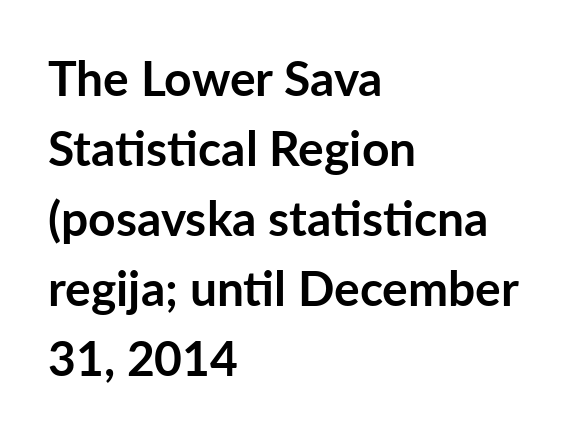
{"serif": "no", "italic": "no", "bold": "yes", "weight": "semibold", "width": "normal", "stroke_contrast": "low", "x_height": "medium", "monospaced": "no", "underline": "no", "align": "left", "line_spacing": "normal", "line_spacing_ratio": 1.46, "letter_spacing": "normal", "letter_spacing_em": 0.0, "glyph_px": 48}
